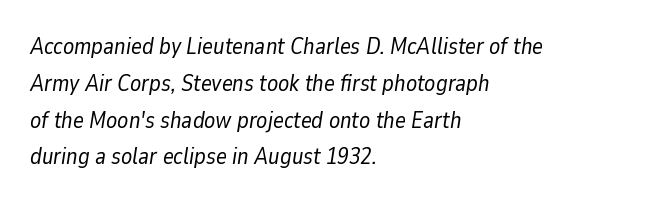
The image shows 23 px text type, italic (leaning right); set left-aligned, normal line spacing (1.6x), normal letter spacing, not underlined.
